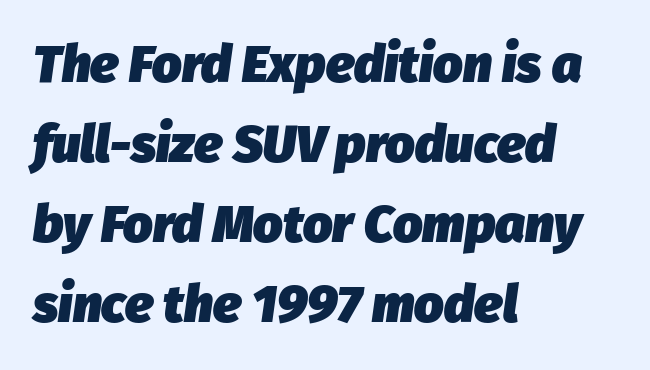
{"italic": "yes", "lean": "right", "slant_degrees": 8, "bold": "yes", "weight": "heavy", "width": "normal", "stroke_contrast": "low", "x_height": "medium", "monospaced": "no", "underline": "no", "align": "left", "line_spacing": "normal", "line_spacing_ratio": 1.54, "letter_spacing": "normal", "letter_spacing_em": 0.0, "glyph_px": 52}
